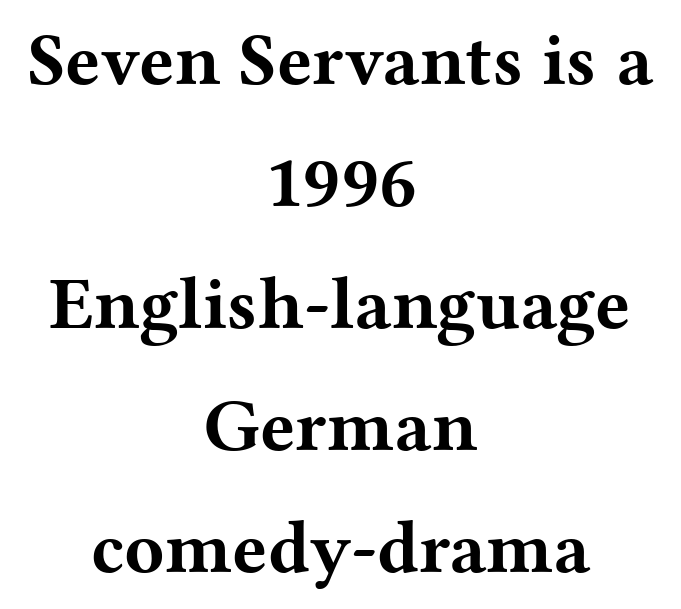
{"serif": "yes", "italic": "no", "bold": "yes", "weight": "bold", "width": "wide", "stroke_contrast": "medium", "x_height": "medium", "monospaced": "no", "underline": "no", "align": "center", "line_spacing": "normal", "line_spacing_ratio": 1.65, "letter_spacing": "normal", "letter_spacing_em": 0.0, "glyph_px": 74}
